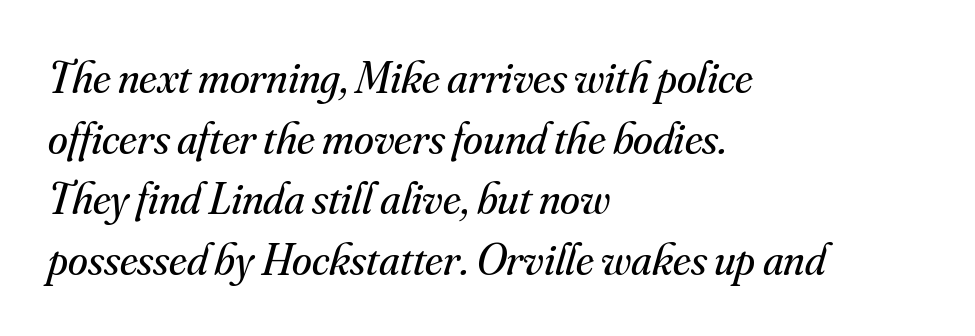
The image shows 45 px regular-weight serif type, italic (leaning right); set left-aligned, normal line spacing (1.35x), normal letter spacing, not underlined; medium stroke contrast and a small x-height.
